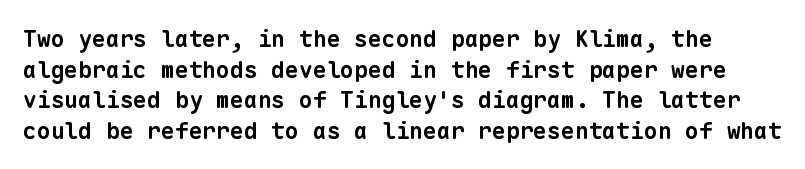
{"bold": "yes", "underline": "no", "line_spacing": "normal", "line_spacing_ratio": 1.33, "letter_spacing": "normal", "letter_spacing_em": 0.0, "glyph_px": 23}
